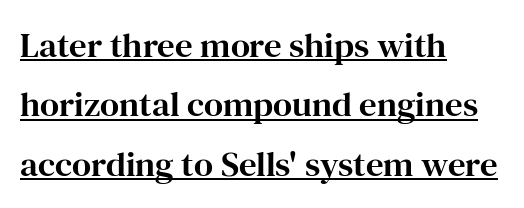
Q: Is the text italic (slanted)? A: No, it is upright.
Q: Is the typeface a serif or a sans-serif typeface? A: Serif.
Q: Is the text underlined? A: Yes.
Q: How is the paragraph aligned? A: Left-aligned.
Q: Is the spacing between letters normal or unusually wide? A: Normal.
Q: Is the spacing between lines tight, normal or loose? A: Normal.
Q: Width (condensed, normal, or wide)? A: Normal.
Q: Stroke contrast? A: High.
Q: x-height? A: Medium.
Q: Monospaced? A: No.
